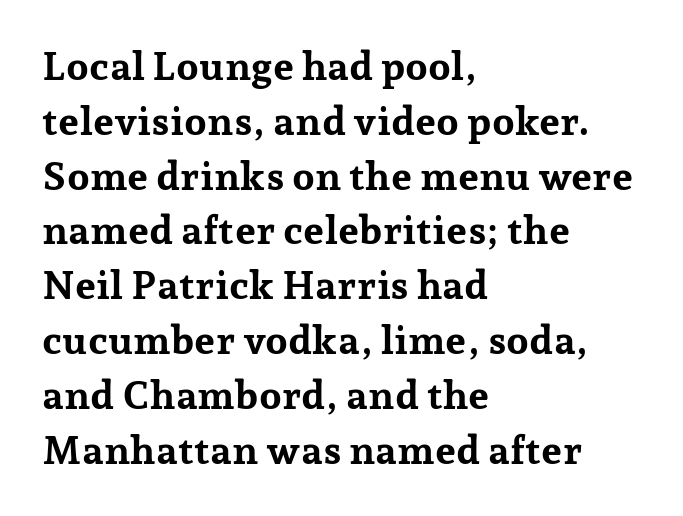
{"serif": "yes", "italic": "no", "bold": "yes", "weight": "bold", "width": "normal", "stroke_contrast": "low", "x_height": "medium", "monospaced": "no", "underline": "no", "align": "left", "line_spacing": "normal", "line_spacing_ratio": 1.37, "letter_spacing": "normal", "letter_spacing_em": 0.0, "glyph_px": 40}
